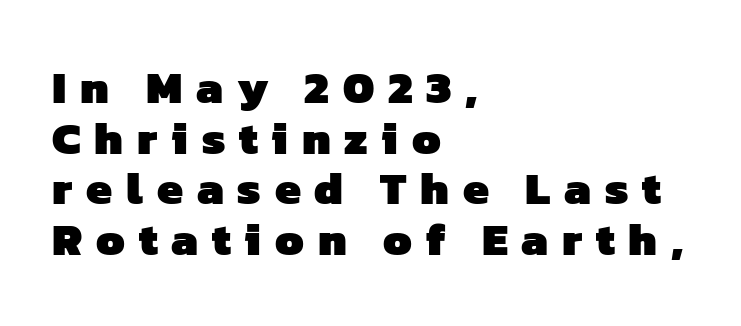
{"serif": "no", "bold": "yes", "weight": "heavy", "width": "normal", "stroke_contrast": "low", "x_height": "medium", "monospaced": "no", "underline": "no", "align": "left", "line_spacing": "tight", "line_spacing_ratio": 1.1, "letter_spacing": "wide", "letter_spacing_em": 0.3, "glyph_px": 46}
